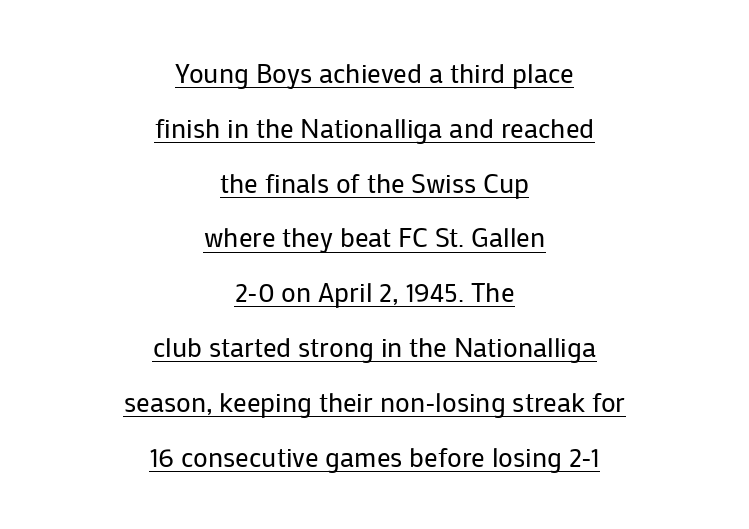
In terms of posture, this sample is upright. Words appear dense and cohesive because spacing is normal. No extra ink here — the face is not bold. How would I describe the line gaps? Wide and relaxed. The paragraph shown floats in the horizontal middle.
